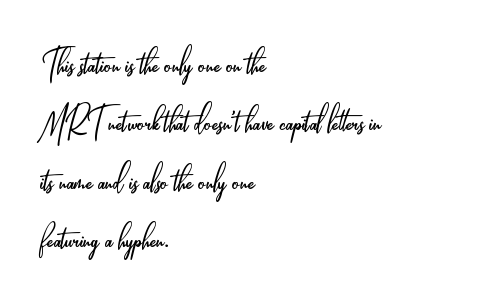
Q: Is the text bold? A: No.
Q: Is the text italic (slanted)? A: Yes.
Q: Is the typeface a serif or a sans-serif typeface? A: Sans-serif.
Q: Is the text underlined? A: No.
Q: How is the paragraph aligned? A: Left-aligned.
Q: Is the spacing between letters normal or unusually wide? A: Normal.
Q: Is the spacing between lines tight, normal or loose? A: Normal.
Q: Width (condensed, normal, or wide)? A: Condensed.
Q: Stroke contrast? A: Low.
Q: x-height? A: Small.
Q: Monospaced? A: No.
